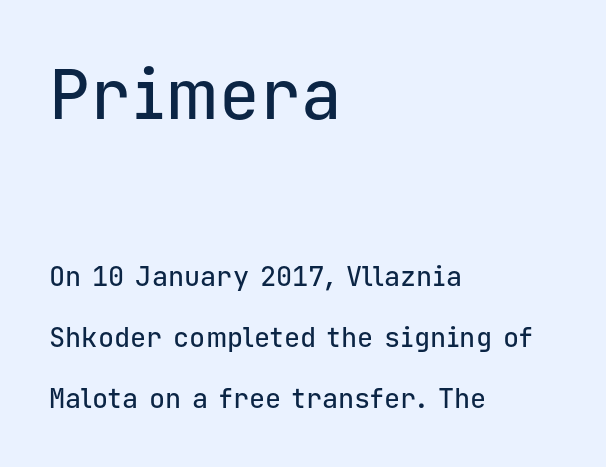
The lettering stays uniformly vertical, giving the passage a roman look. Default kerning and tracking; the words read as compact shapes. Widely set lines give the paragraph a tall, airy silhouette. Horizontally, the lines are justified to the leading edge only. You get the large type first, then a drop to smaller type. The font family rendered here belongs to the sans-serif group.
